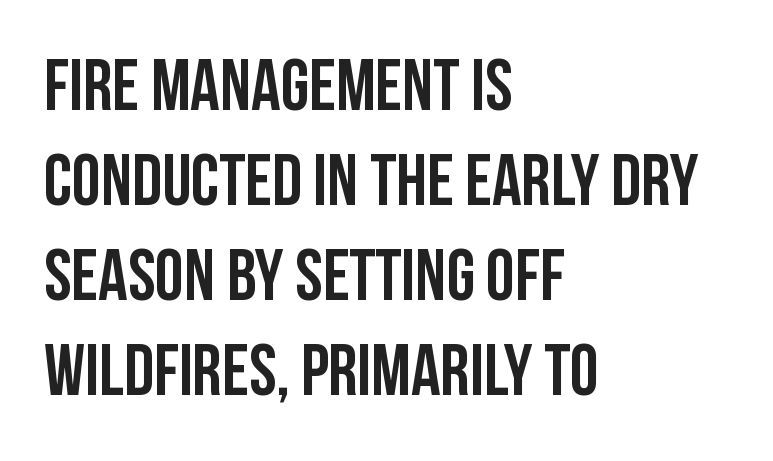
{"serif": "no", "italic": "no", "width": "condensed", "stroke_contrast": "low", "x_height": "large", "monospaced": "no", "underline": "no", "align": "left", "line_spacing": "normal", "line_spacing_ratio": 1.3, "letter_spacing": "normal", "letter_spacing_em": 0.0, "glyph_px": 73}
